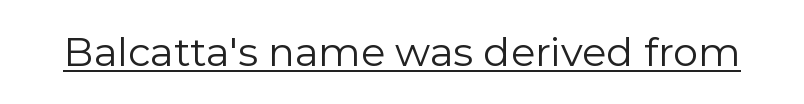
{"serif": "no", "italic": "no", "bold": "no", "weight": "regular", "width": "normal", "stroke_contrast": "low", "x_height": "medium", "monospaced": "no", "underline": "yes", "letter_spacing": "normal", "letter_spacing_em": 0.0, "glyph_px": 40}
